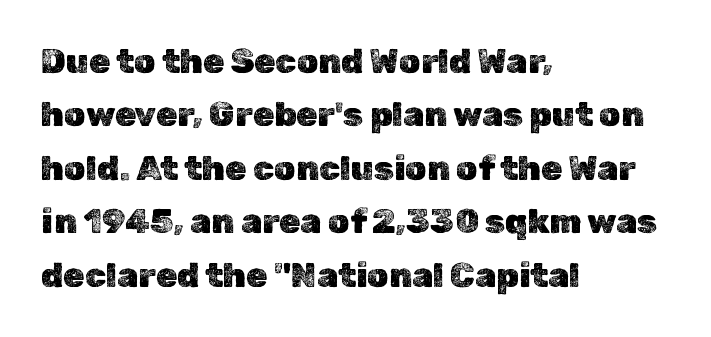
Q: Is the text italic (slanted)? A: No, it is upright.
Q: Is the text underlined? A: No.
Q: How is the paragraph aligned? A: Left-aligned.
Q: Is the spacing between letters normal or unusually wide? A: Normal.
Q: Is the spacing between lines tight, normal or loose? A: Normal.
Q: Width (condensed, normal, or wide)? A: Normal.
Q: x-height? A: Medium.
Q: Monospaced? A: No.
